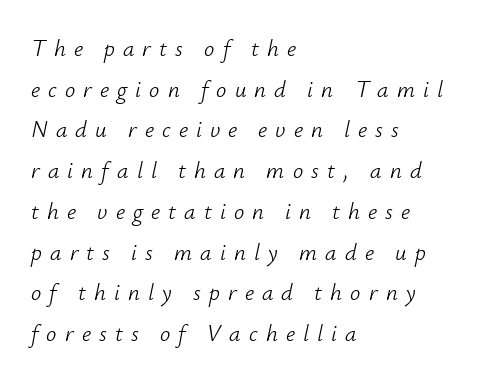
Every row of glyphs begins at an identical x-position on the left. Descender tails drop into unmarked territory. Is the stroke heavy? The answer is a plain regular-or-lighter. The face used here is rendered with a markedly widened letterfit.
